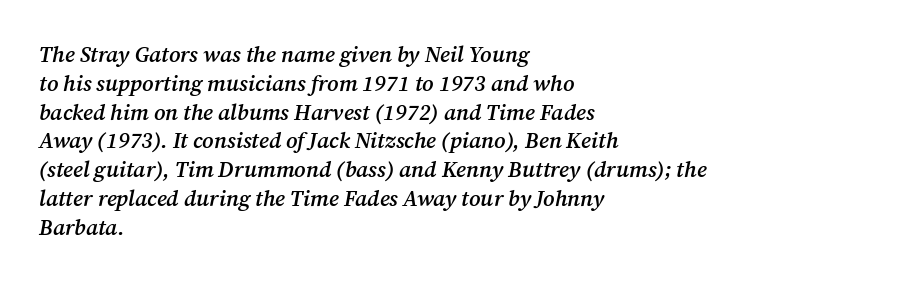
Nothing unusual about the tracking: characters are spaced as the font intends. These lines were composed using italics. Normally led — the rows are evenly, conventionally spaced. The glyphs are unaccompanied by any horizontal stroke below them. Set as a demibold, roughly 600 on the weight scale.
